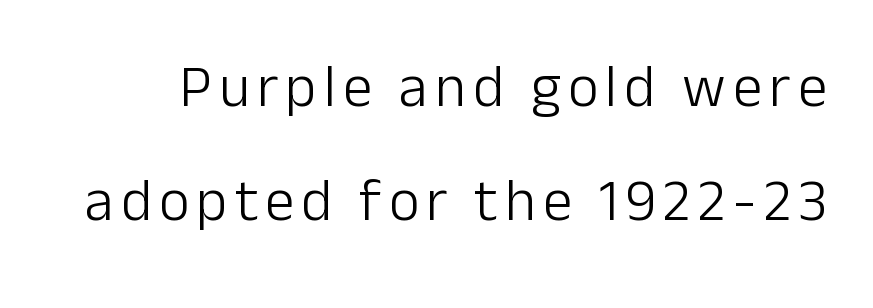
Q: Is the text bold? A: No.
Q: Is the text italic (slanted)? A: No, it is upright.
Q: Is the typeface a serif or a sans-serif typeface? A: Sans-serif.
Q: Is the text underlined? A: No.
Q: Is the spacing between lines tight, normal or loose? A: Loose.
Q: Width (condensed, normal, or wide)? A: Normal.
Q: Stroke contrast? A: Low.
Q: x-height? A: Medium.
Q: Monospaced? A: No.
